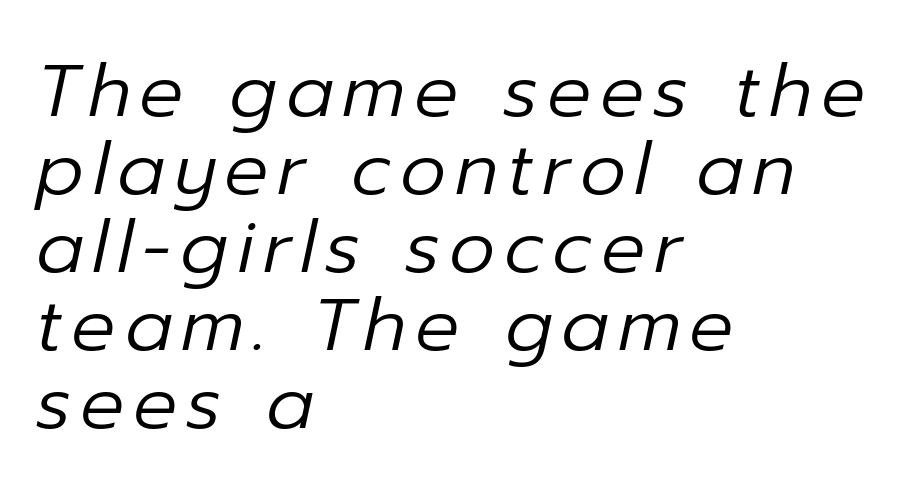
The image shows 73 px regular-weight type, italic (leaning right); set left-aligned, tight line spacing (1.07x), not underlined; low stroke contrast and a medium x-height.
